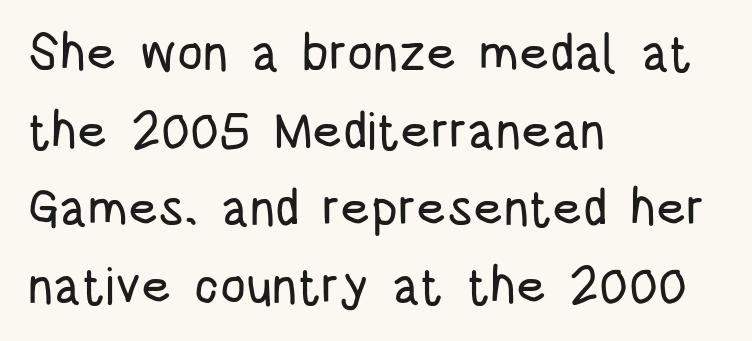
Descender tails drop into unmarked territory. If you drew a ruler down the left edge, every line would touch it. The letters stand straight up with perfectly vertical stems. A typesetter would label this face a sans. In terms of leading, this rendering sits right in the middle. Glyph-to-glyph distance matches everyday printed text.
